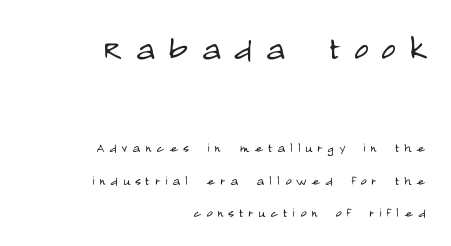
{"serif": "no", "italic": "no", "bold": "no", "weight": "light", "width": "condensed", "stroke_contrast": "low", "x_height": "large", "monospaced": "no", "underline": "no", "align": "right", "line_spacing": "loose", "line_spacing_ratio": 2.01, "letter_spacing": "wide", "letter_spacing_em": 0.32, "larger_block": "first", "size_ratio": 2.5, "glyph_px": 40}
